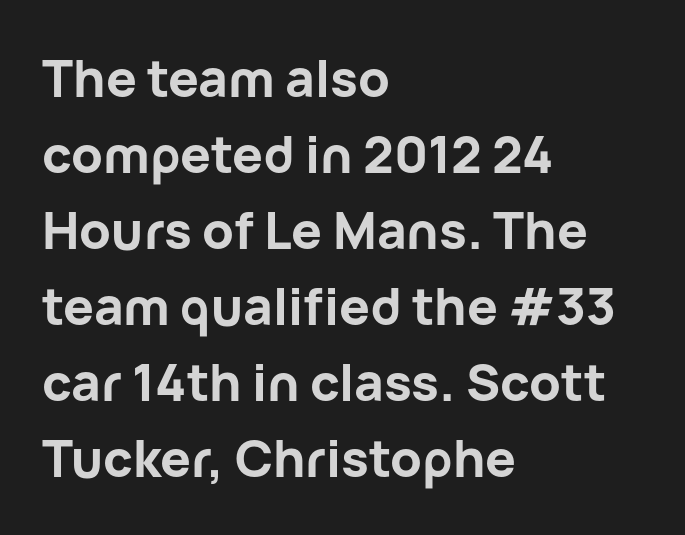
Q: Is the text bold? A: Yes.
Q: Is the text italic (slanted)? A: No, it is upright.
Q: Is the typeface a serif or a sans-serif typeface? A: Sans-serif.
Q: Is the text underlined? A: No.
Q: How is the paragraph aligned? A: Left-aligned.
Q: Is the spacing between letters normal or unusually wide? A: Normal.
Q: Is the spacing between lines tight, normal or loose? A: Normal.
Q: Width (condensed, normal, or wide)? A: Normal.
Q: Stroke contrast? A: Low.
Q: x-height? A: Medium.
Q: Monospaced? A: No.
